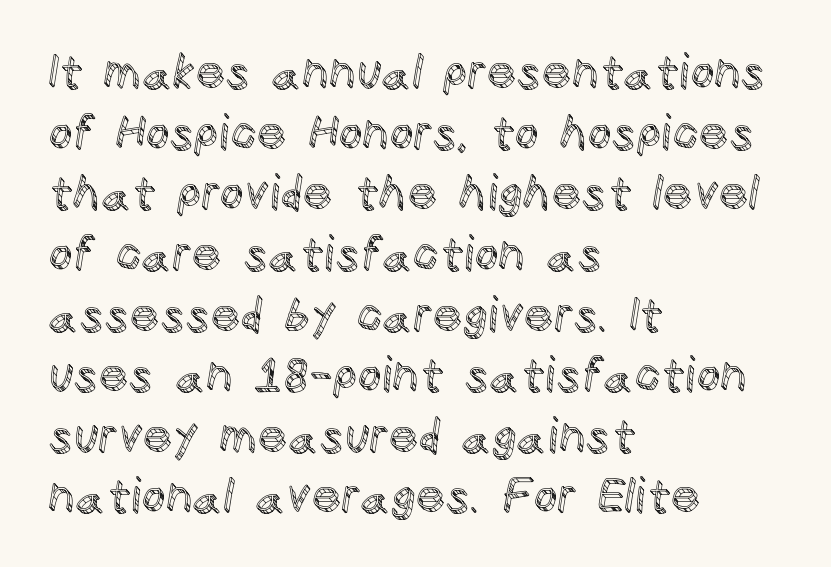
The rows are spaced the way most documents space them. No extra tracking has been applied to these lines. The rendering uses natural spacing where letterforms have individual widths. The strip under each line holds only bare page.
